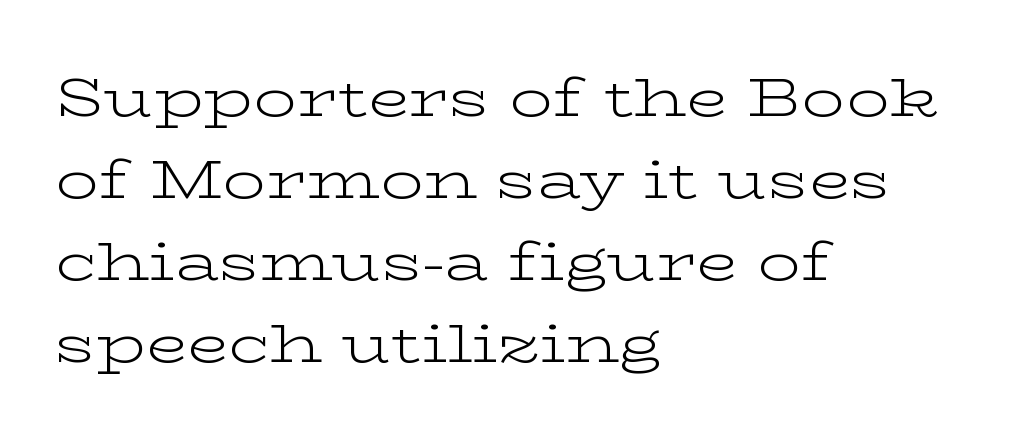
Q: Is the text bold? A: No.
Q: Is the text italic (slanted)? A: No, it is upright.
Q: Is the typeface a serif or a sans-serif typeface? A: Serif.
Q: Is the text underlined? A: No.
Q: How is the paragraph aligned? A: Left-aligned.
Q: Is the spacing between letters normal or unusually wide? A: Normal.
Q: Is the spacing between lines tight, normal or loose? A: Normal.
Q: Width (condensed, normal, or wide)? A: Wide.
Q: Stroke contrast? A: Low.
Q: x-height? A: Medium.
Q: Monospaced? A: No.
